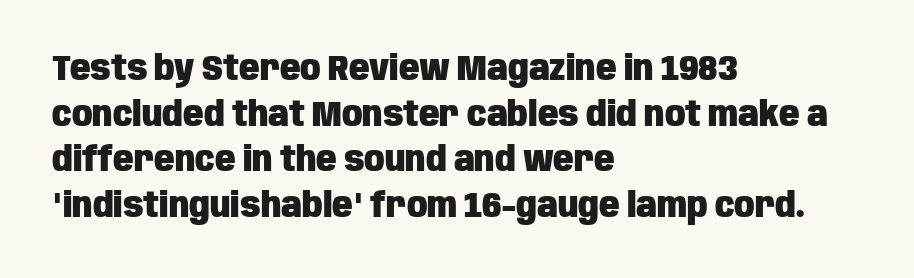
Students, note that the glyphs here touch the page at normal intervals. The gap between lines stays unmarked. Here the designer chose a conventional face with non-uniform glyph widths. Horizontally, the lines are justified to the leading edge only. Reading down the column, the eye jumps a familiar distance to each next line. Ordinary non-slanted type is in use.
